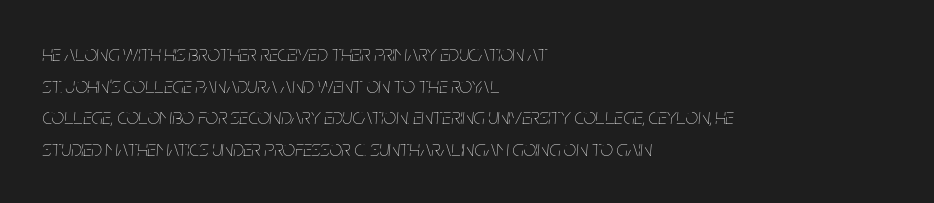
{"italic": "yes", "lean": "right", "slant_degrees": 5, "bold": "no", "underline": "no", "align": "left", "line_spacing": "normal", "line_spacing_ratio": 1.44, "letter_spacing": "normal", "letter_spacing_em": 0.0, "glyph_px": 22}
